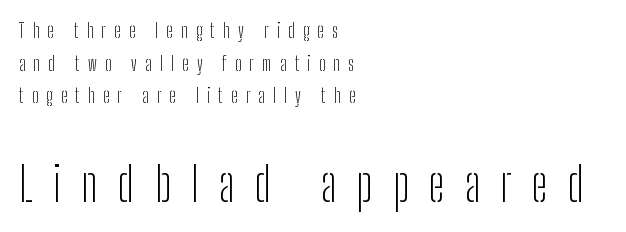
{"serif": "no", "italic": "no", "bold": "no", "weight": "light", "width": "condensed", "stroke_contrast": "low", "x_height": "medium", "monospaced": "no", "underline": "no", "align": "left", "line_spacing_ratio": 1.72, "letter_spacing": "wide", "letter_spacing_em": 0.43, "larger_block": "second", "size_ratio": 2.47, "glyph_px": 47}
